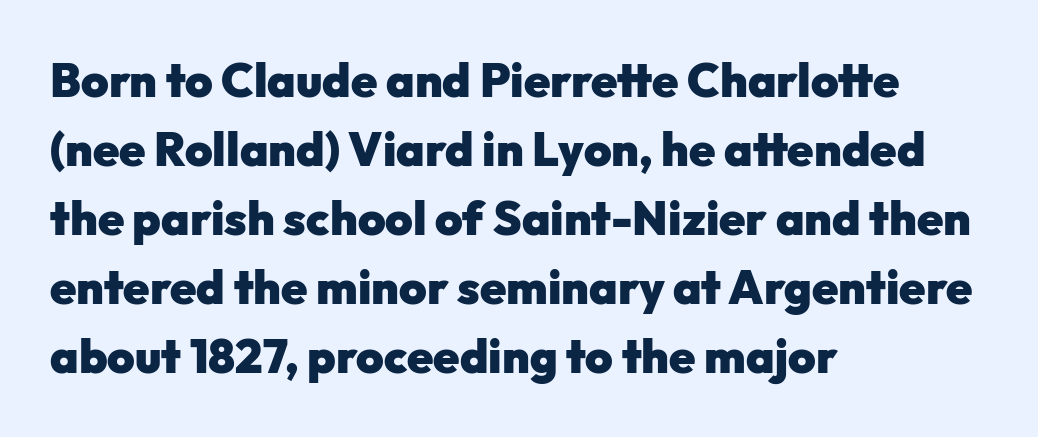
The image shows 47 px heavy sans-serif type, upright; set left-aligned, normal line spacing (1.47x), normal letter spacing, not underlined; low stroke contrast and a medium x-height.
